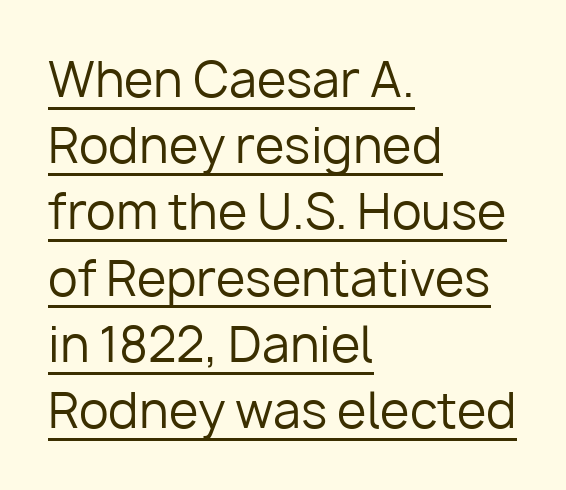
The letters stand upright; this is a roman face. Is the type heavy? It reads as light-to-regular instead. Students, observe the line beneath the letters — that is underlining. Evenly set lines give the paragraph a standard silhouette. Spacing verdict: proportional, widths tailored to each character. Observe the ordinary spacing: letters are neighbours, not strangers.
